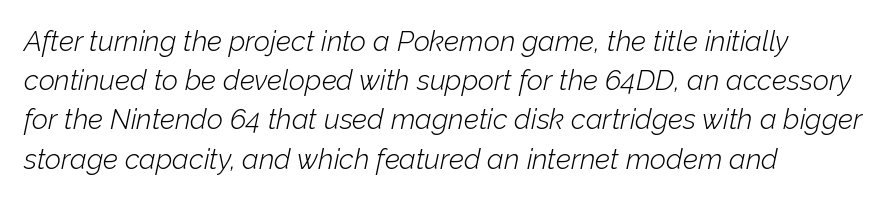
The cut favours lightness, reaching ordinary text weight at its darkest. The designer left line spacing at the default. Where is the straight margin? On the left. Varying glyph widths throughout — classic text-font behaviour. Check under the words: just untouched page.
